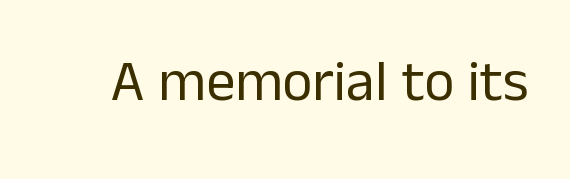
Compared with a typical body face, this is equally light or lighter still. Each letter keeps its own natural width here, so spacing adapts to shape. A typesetter would mark this as roman, not italic. I'd call this a sans setting — the letters go barefoot. Honestly, the letter spacing is just normal — you wouldn't notice it.
